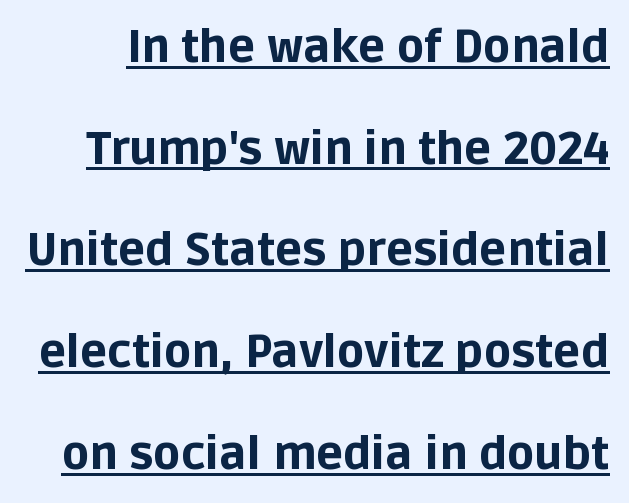
{"serif": "no", "italic": "no", "bold": "yes", "weight": "bold", "width": "normal", "stroke_contrast": "low", "x_height": "large", "monospaced": "no", "underline": "yes", "line_spacing": "loose", "line_spacing_ratio": 2.26, "letter_spacing": "normal", "letter_spacing_em": 0.0, "glyph_px": 45}
